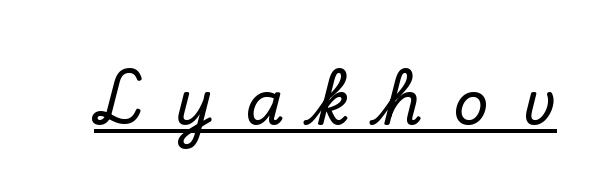
{"serif": "yes", "width": "normal", "stroke_contrast": "low", "x_height": "small", "monospaced": "no", "underline": "yes", "letter_spacing": "wide", "letter_spacing_em": 0.5, "glyph_px": 62}
